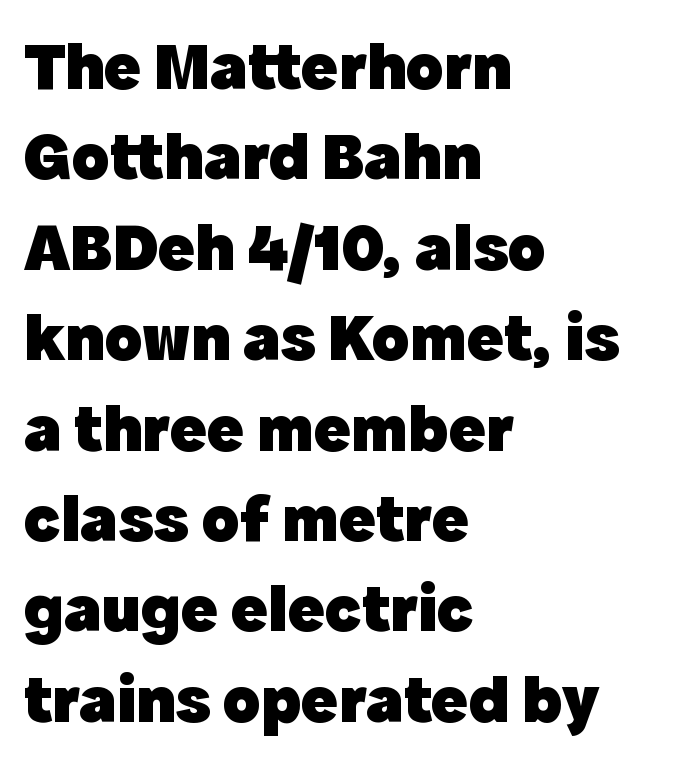
{"serif": "no", "italic": "no", "bold": "yes", "weight": "heavy", "width": "normal", "x_height": "medium", "monospaced": "no", "underline": "no", "align": "left", "line_spacing": "normal", "line_spacing_ratio": 1.31, "letter_spacing": "normal", "letter_spacing_em": 0.0, "glyph_px": 69}
